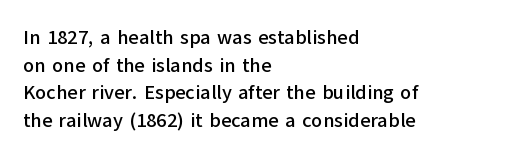
{"italic": "no", "underline": "no", "align": "left", "line_spacing": "normal", "line_spacing_ratio": 1.38, "letter_spacing": "normal", "letter_spacing_em": 0.0, "glyph_px": 20}
